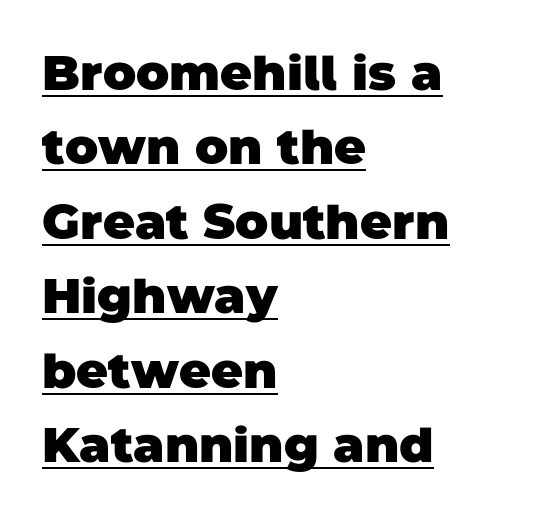
This is sans-serif lettering, the kind often seen on screens and signage. Note the varied advance widths — an 'i' is clearly narrower than an 'm'. Normally led — the rows are evenly, conventionally spaced. Inter-character spacing is left at the font's built-in metrics. The rendering anchors every line to the left-hand side. Emphasis by weight is at full strength: bold.
